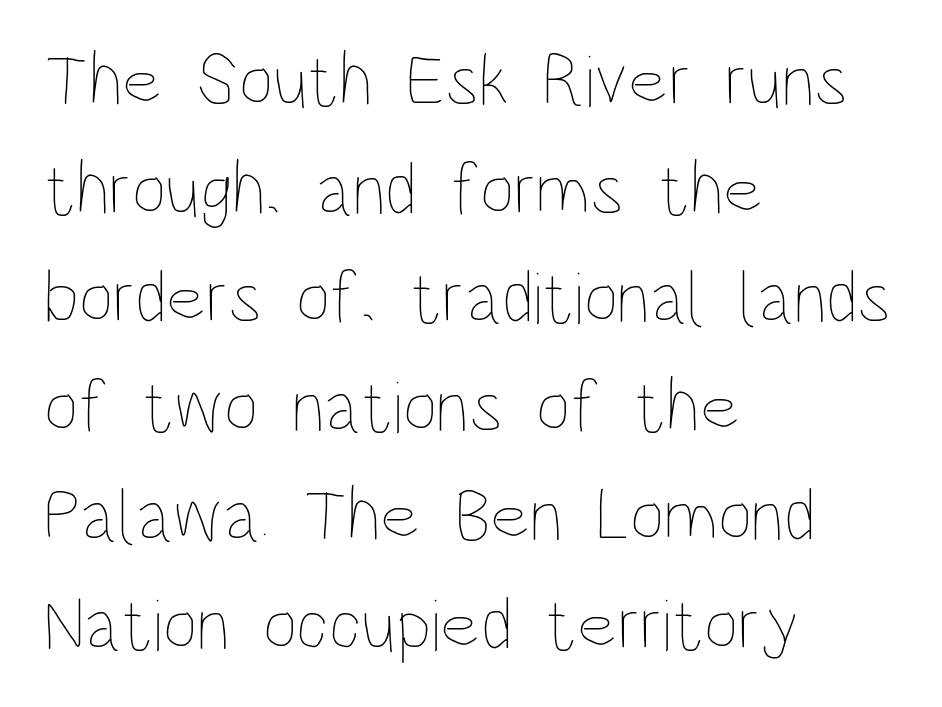
The cut favours lightness, reaching ordinary text weight at its darkest. Notice how the passage keeps a crisp vertical edge on the left only. Just letters on the line, the space beneath them empty. When letters stand straight like this, we call the style roman or upright. The letters advance in unequal steps, a hallmark of proportional type.
